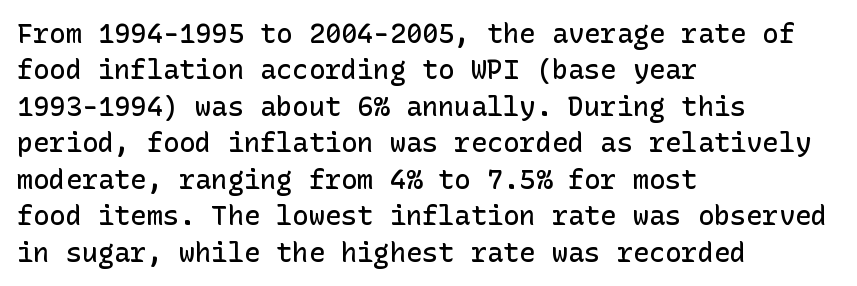
Heft: intermediate — a semibold. The block of text has a typical density, with ordinary space between rows. Descenders hang freely into open space. The rendering anchors every line to the left-hand side.
